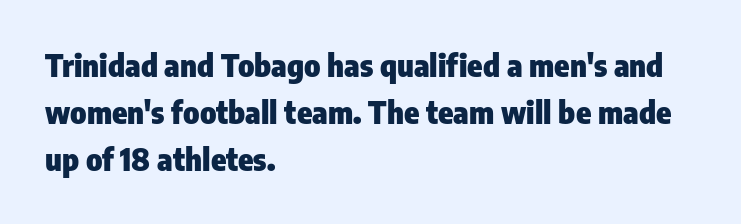
{"serif": "no", "italic": "no", "bold": "yes", "weight": "heavy", "width": "condensed", "stroke_contrast": "low", "x_height": "medium", "monospaced": "no", "underline": "no", "align": "left", "line_spacing": "normal", "line_spacing_ratio": 1.52, "letter_spacing": "normal", "letter_spacing_em": 0.0, "glyph_px": 31}
